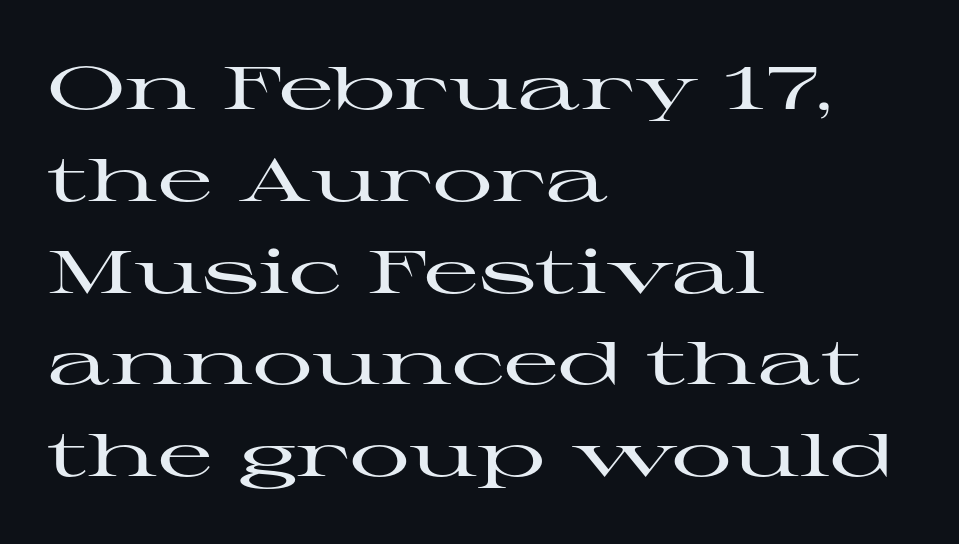
Visually the block forms a straight wall on the left and a jagged coastline on the right. No italicization has been applied; the sample stays upright. A typesetter would call this proportional, since set widths differ per character. The typeface chosen for these lines features serifs. The words here are not underlined. Quick note: interline space is typical.
